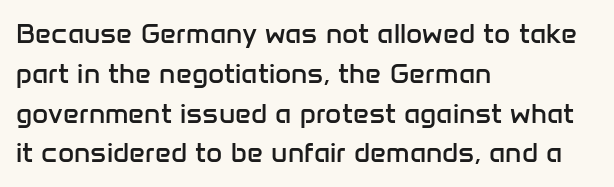
{"serif": "no", "italic": "no", "bold": "no", "weight": "regular", "width": "normal", "stroke_contrast": "low", "x_height": "medium", "monospaced": "no", "underline": "no", "align": "left", "line_spacing": "normal", "line_spacing_ratio": 1.42, "letter_spacing": "normal", "letter_spacing_em": 0.0, "glyph_px": 28}
